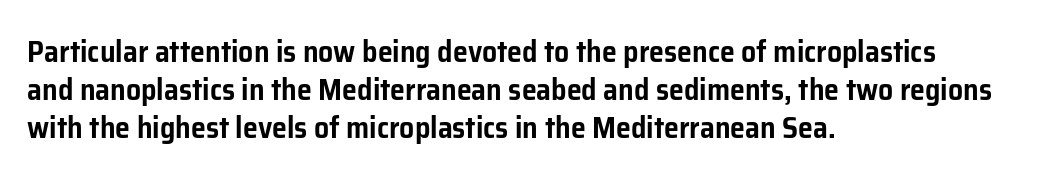
{"serif": "no", "italic": "no", "width": "normal", "stroke_contrast": "low", "x_height": "medium", "monospaced": "no", "underline": "no", "align": "left", "line_spacing": "normal", "line_spacing_ratio": 1.27, "letter_spacing": "normal", "letter_spacing_em": 0.0, "glyph_px": 30}
